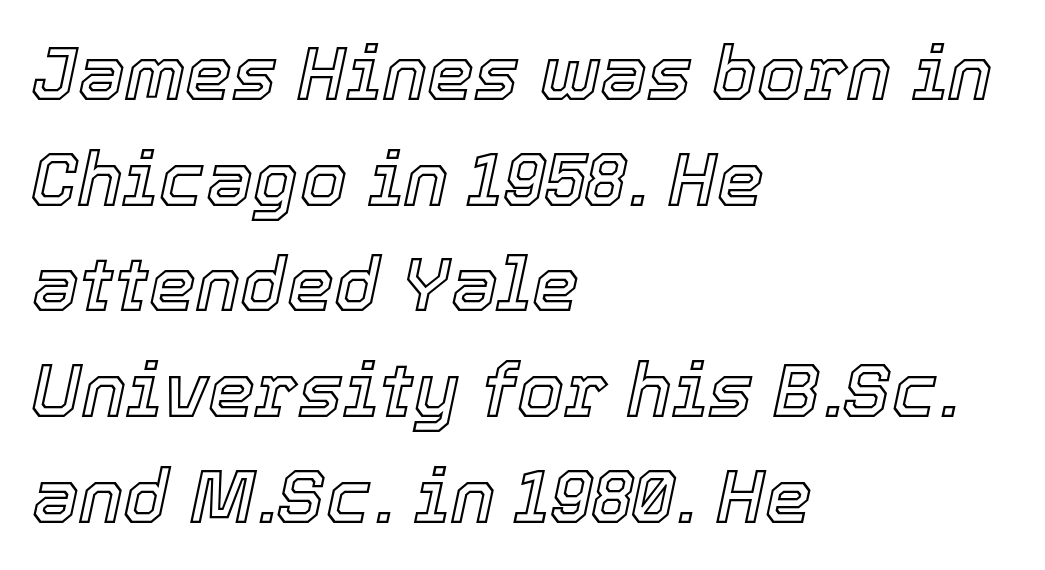
The space between consecutive lines is moderate. Observe the ordinary spacing: letters are neighbours, not strangers. The text block is weighted toward the left margin, trailing off unevenly rightward. The specimen omits any rule beneath the text block's lines.
